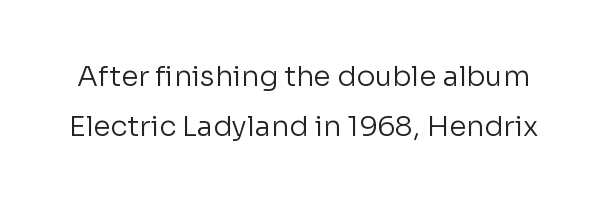
Honestly, the letter spacing is just normal — you wouldn't notice it. Each letter keeps its own natural width here, so spacing adapts to shape. This is the regular roman posture of the typeface. Serifs: no, the terminals of the letterforms are clean. The letters look calm and open, with moderate or lighter stems.
